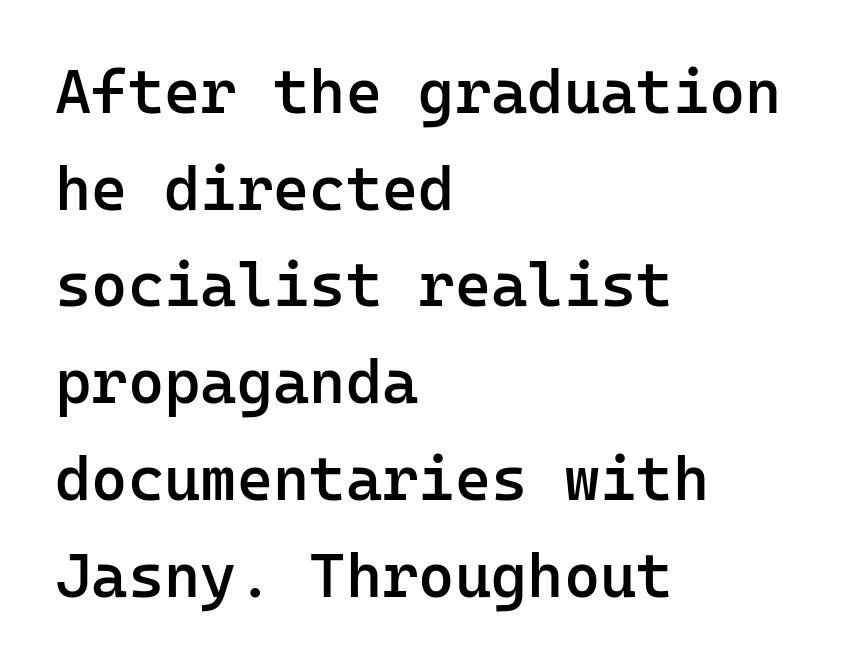
The image shows 62 px semibold sans-serif type, upright, monospaced; set left-aligned, normal line spacing (1.56x), normal letter spacing, not underlined; low stroke contrast and a medium x-height.
